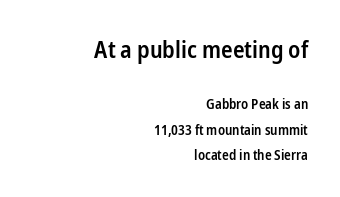
The image shows 24 px text type, upright; set right-aligned, line spacing 1.8x, normal letter spacing, not underlined; the first (top) block is 1.71x larger.
